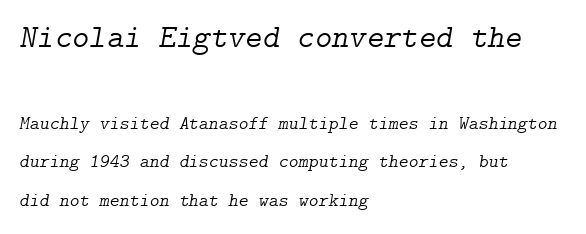
Q: Is the text bold? A: No.
Q: Is the text italic (slanted)? A: Yes, it leans right by about 9 degrees.
Q: Is the typeface a serif or a sans-serif typeface? A: Serif.
Q: Is the text underlined? A: No.
Q: How is the paragraph aligned? A: Left-aligned.
Q: Is the spacing between letters normal or unusually wide? A: Normal.
Q: Is the spacing between lines tight, normal or loose? A: Loose.
Q: Which block of text is set in a larger size, the first (top) or the second (bottom)? A: The first (top) one.
Q: Width (condensed, normal, or wide)? A: Normal.
Q: Stroke contrast? A: Low.
Q: x-height? A: Medium.
